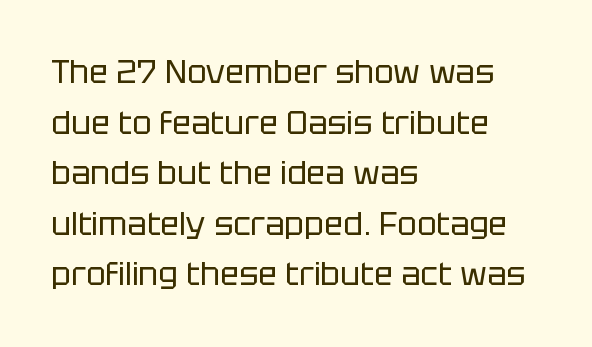
{"serif": "no", "italic": "no", "bold": "no", "weight": "regular", "width": "normal", "stroke_contrast": "low", "x_height": "large", "monospaced": "no", "underline": "no", "align": "left", "line_spacing": "normal", "line_spacing_ratio": 1.58, "letter_spacing": "normal", "letter_spacing_em": 0.0, "glyph_px": 32}
